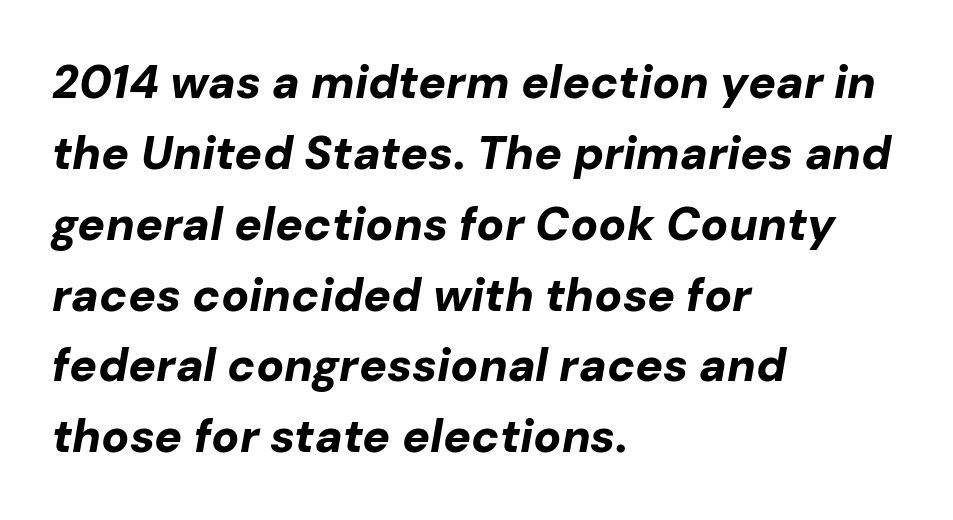
The image shows 46 px bold type, italic (leaning right); set left-aligned, normal line spacing (1.54x), normal letter spacing, not underlined; low stroke contrast and a medium x-height.
